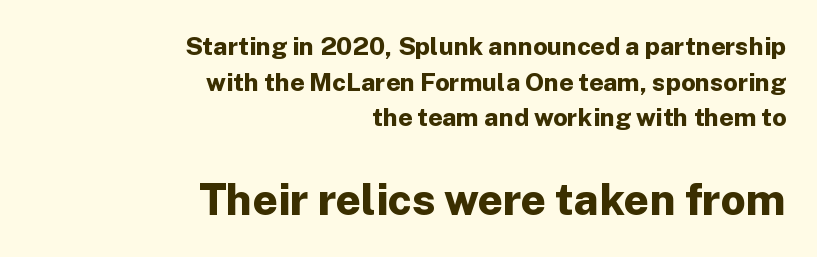
Q: Is the text bold? A: Yes.
Q: Is the text italic (slanted)? A: No, it is upright.
Q: Is the typeface a serif or a sans-serif typeface? A: Sans-serif.
Q: Is the text underlined? A: No.
Q: How is the paragraph aligned? A: Right-aligned.
Q: Is the spacing between letters normal or unusually wide? A: Normal.
Q: Is the spacing between lines tight, normal or loose? A: Normal.
Q: Which block of text is set in a larger size, the first (top) or the second (bottom)? A: The second (bottom) one.
Q: Width (condensed, normal, or wide)? A: Normal.
Q: Stroke contrast? A: Low.
Q: x-height? A: Medium.
Q: Monospaced? A: No.
